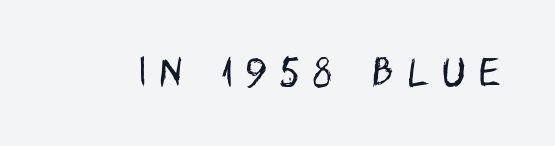
Q: Is the text bold? A: No.
Q: Is the text italic (slanted)? A: No, it is upright.
Q: Is the typeface a serif or a sans-serif typeface? A: Sans-serif.
Q: Is the text underlined? A: No.
Q: Is the spacing between letters normal or unusually wide? A: Unusually wide.
Q: Width (condensed, normal, or wide)? A: Condensed.
Q: Stroke contrast? A: Low.
Q: x-height? A: Large.
Q: Monospaced? A: No.
